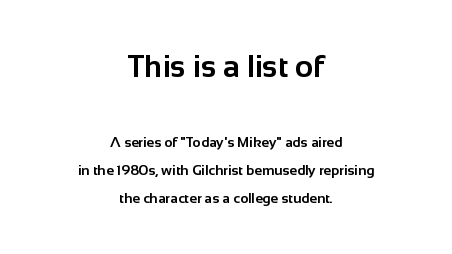
Block one is the big one; block two sits smaller underneath. If you drew a line through each stem, it would be perfectly vertical. Clear beneath every line of the passage. The passage shown is emphatically bold. Are there feet on the stems? There aren't — it's a sans. Leading is clearly above the norm, producing a sparse column.
